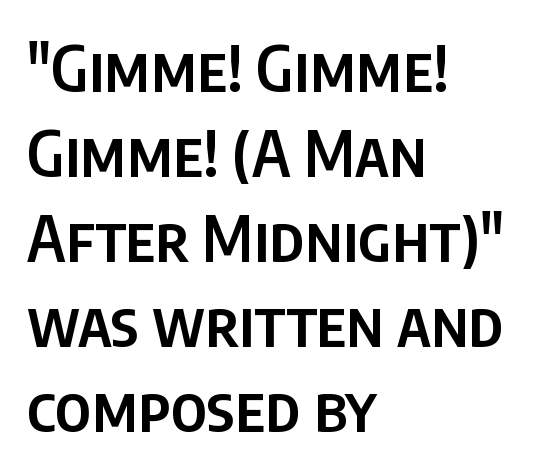
Look at the stroke-to-counter ratio: somewhat heavy, a semibold. Note the varied advance widths — an 'i' is clearly narrower than an 'm'. Evenly set lines give the paragraph a standard silhouette. Rendered with straight, roman letterforms. In CSS terms this would be text-align: left.
